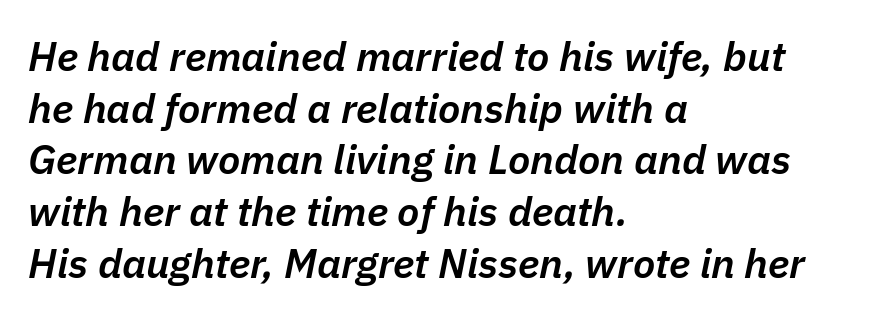
Q: Is the text bold? A: Semi-bold.
Q: Is the text italic (slanted)? A: Yes, it leans right by about 11 degrees.
Q: Is the text underlined? A: No.
Q: How is the paragraph aligned? A: Left-aligned.
Q: Is the spacing between letters normal or unusually wide? A: Normal.
Q: Is the spacing between lines tight, normal or loose? A: Normal.
Q: Width (condensed, normal, or wide)? A: Normal.
Q: Stroke contrast? A: Low.
Q: x-height? A: Medium.
Q: Monospaced? A: No.
